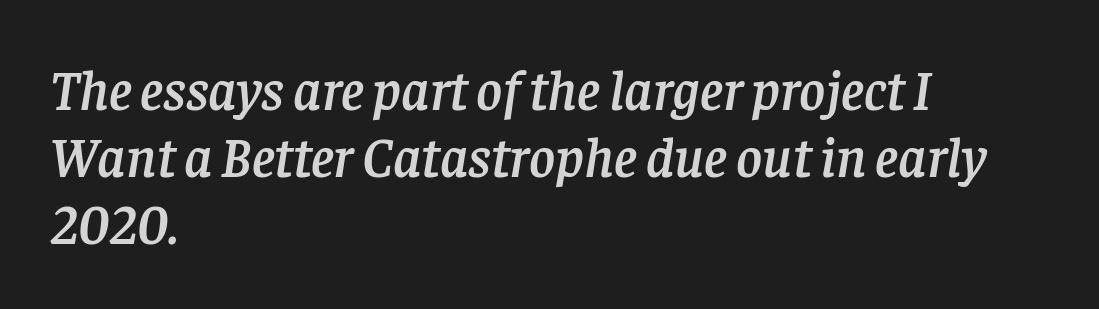
The image shows 56 px serif type, italic (leaning right); set left-aligned, line spacing 1.2x, normal letter spacing, not underlined; low stroke contrast and a large x-height.
